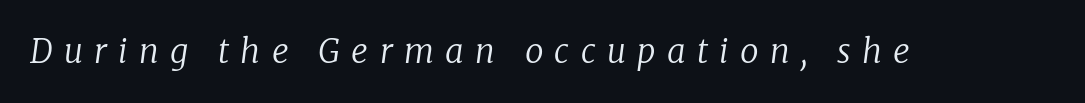
{"serif": "yes", "italic": "yes", "lean": "right", "slant_degrees": 8, "bold": "no", "weight": "regular", "width": "normal", "stroke_contrast": "low", "x_height": "medium", "monospaced": "no", "underline": "no", "letter_spacing": "wide", "letter_spacing_em": 0.34, "glyph_px": 33}
